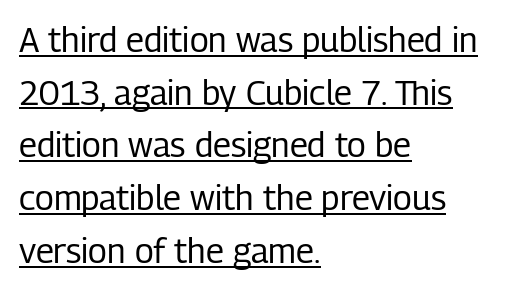
{"serif": "no", "italic": "no", "bold": "no", "weight": "regular", "width": "condensed", "stroke_contrast": "low", "x_height": "medium", "monospaced": "no", "underline": "yes", "align": "left", "line_spacing": "normal", "line_spacing_ratio": 1.55, "letter_spacing": "normal", "letter_spacing_em": 0.0, "glyph_px": 34}
